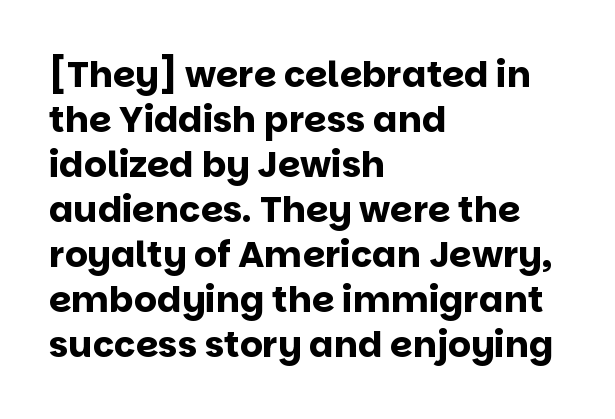
The image shows 36 px bold sans-serif type, upright; set left-aligned, normal line spacing (1.25x), normal letter spacing, not underlined; low stroke contrast and a large x-height.
